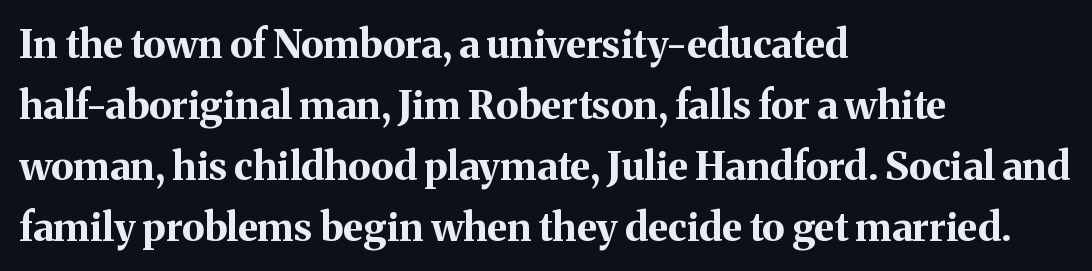
Q: Is the text bold? A: Yes.
Q: Is the text italic (slanted)? A: No, it is upright.
Q: Is the typeface a serif or a sans-serif typeface? A: Serif.
Q: Is the text underlined? A: No.
Q: How is the paragraph aligned? A: Left-aligned.
Q: Is the spacing between letters normal or unusually wide? A: Normal.
Q: Is the spacing between lines tight, normal or loose? A: Normal.
Q: Width (condensed, normal, or wide)? A: Normal.
Q: Stroke contrast? A: Medium.
Q: x-height? A: Medium.
Q: Monospaced? A: No.
